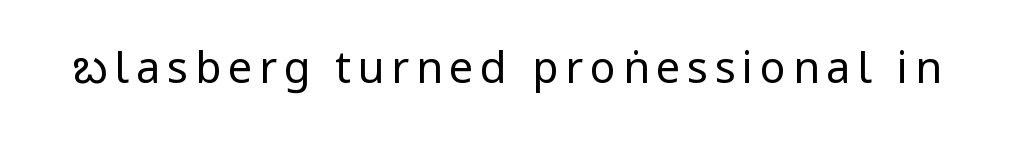
Q: Is the text bold? A: No.
Q: Is the text italic (slanted)? A: No, it is upright.
Q: Is the typeface a serif or a sans-serif typeface? A: Sans-serif.
Q: Is the text underlined? A: No.
Q: Width (condensed, normal, or wide)? A: Condensed.
Q: Stroke contrast? A: Low.
